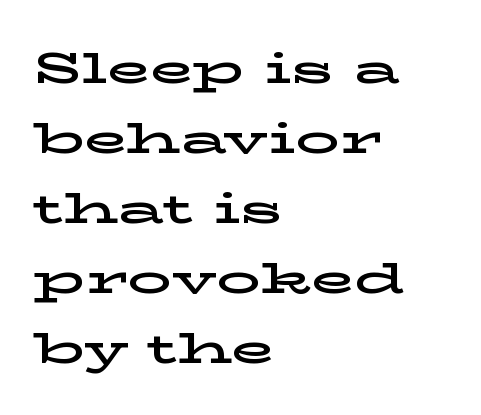
{"serif": "yes", "italic": "no", "width": "wide", "stroke_contrast": "low", "x_height": "medium", "monospaced": "no", "underline": "no", "align": "left", "line_spacing": "normal", "line_spacing_ratio": 1.59, "letter_spacing": "normal", "letter_spacing_em": 0.0, "glyph_px": 44}
